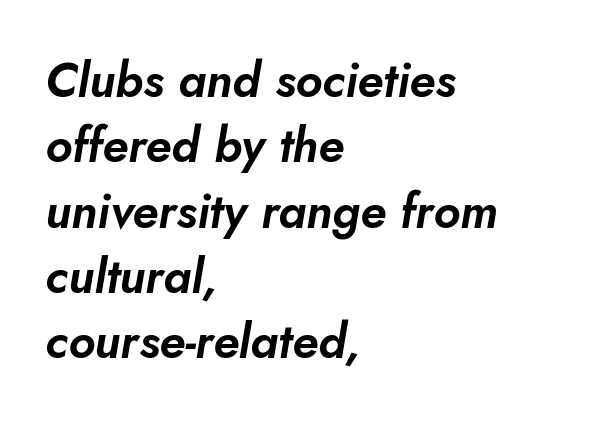
The image shows 48 px text type, italic (leaning right); set left-aligned, normal line spacing (1.36x), normal letter spacing, not underlined; low stroke contrast and a small x-height.
